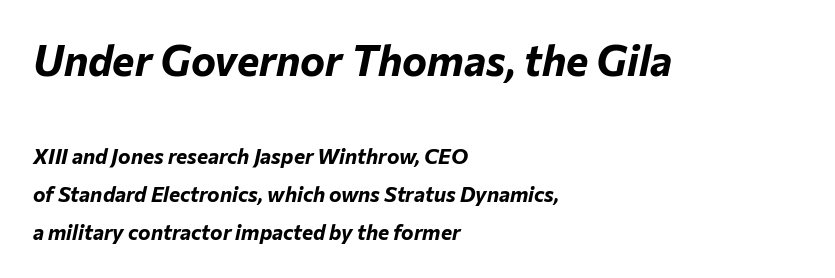
Observe the ordinary spacing: letters are neighbours, not strangers. The upper block of text is set noticeably larger than the block beneath it. Do the characters align in a grid? No, the font is proportional. Quick note: underline off.
